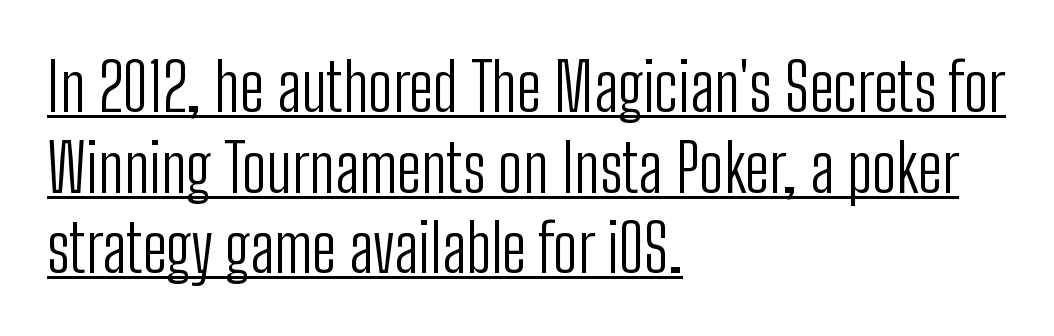
The weight tops out at a normal text grade. You can tell from the bare stems that sans-serif type was used. Standard letterfit; no display-style spreading of the glyphs. Teacher's note: observe the even left margin — that is flush-left alignment. Posture: vertical.
